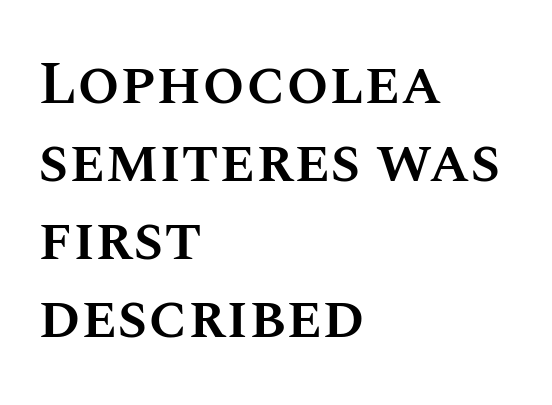
Q: Is the text bold? A: Semi-bold.
Q: Is the text italic (slanted)? A: No, it is upright.
Q: Is the text underlined? A: No.
Q: How is the paragraph aligned? A: Left-aligned.
Q: Is the spacing between letters normal or unusually wide? A: Normal.
Q: Is the spacing between lines tight, normal or loose? A: Normal.
Q: Width (condensed, normal, or wide)? A: Normal.
Q: Stroke contrast? A: Medium.
Q: x-height? A: Large.
Q: Monospaced? A: No.
